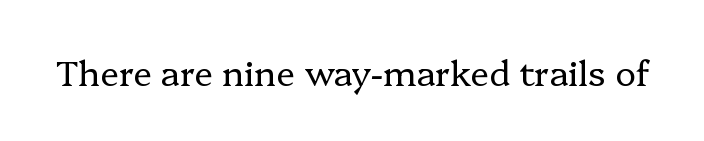
The image shows 35 px regular-weight serif type, upright; set normal letter spacing, not underlined; low stroke contrast and a medium x-height.
